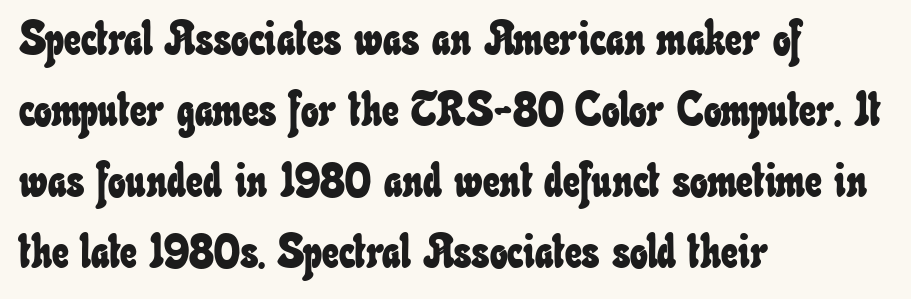
Q: Is the text underlined? A: No.
Q: How is the paragraph aligned? A: Left-aligned.
Q: Is the spacing between letters normal or unusually wide? A: Normal.
Q: Is the spacing between lines tight, normal or loose? A: Normal.
Q: Width (condensed, normal, or wide)? A: Condensed.
Q: Stroke contrast? A: Low.
Q: x-height? A: Small.
Q: Monospaced? A: No.
